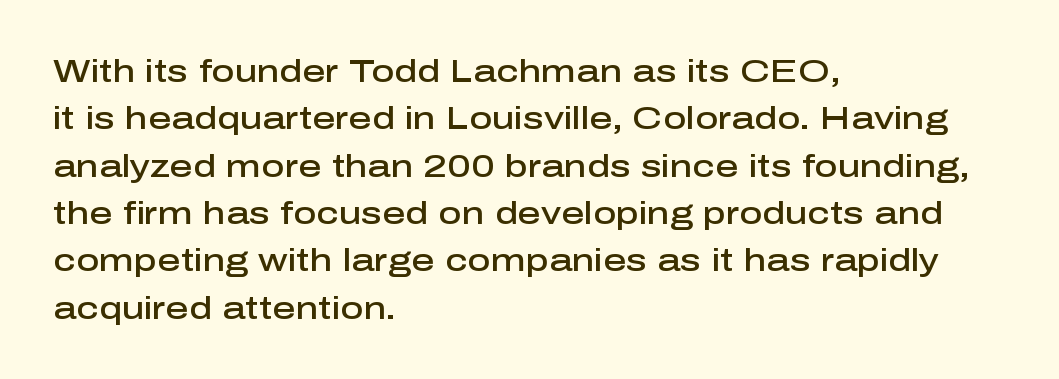
Think of a printed novel: that variable character pitch is what you see here. The space between consecutive lines is moderate. Moderately thickened strokes mark this as semibold type. The compositor pushed each line to the left boundary. Here the glyphs are tracked normally, forming tight word shapes.
